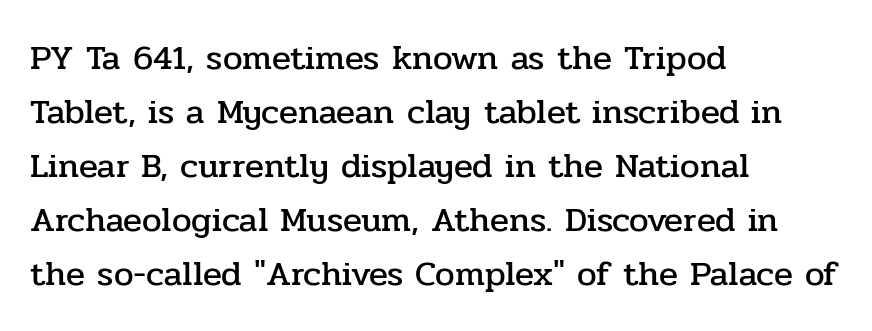
This rendering uses left alignment, leaving the right contour irregular. Honestly, the row spacing looks completely unremarkable. Tracking here is standard; glyphs follow each other at the usual distance. A serif font was chosen for this passage. Clear beneath every line of the passage.
